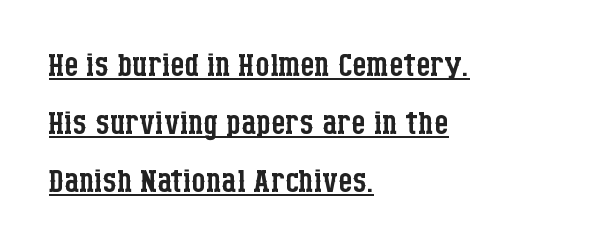
Normally led — the rows are evenly, conventionally spaced. Here the designer chose a conventional face with non-uniform glyph widths. The strokes are not fattened; the text isn't bold. If you drew a line through each stem, it would be perfectly vertical. Examine the stroke ends and you'll spot serifs. Honestly, the letter spacing is just normal — you wouldn't notice it.
